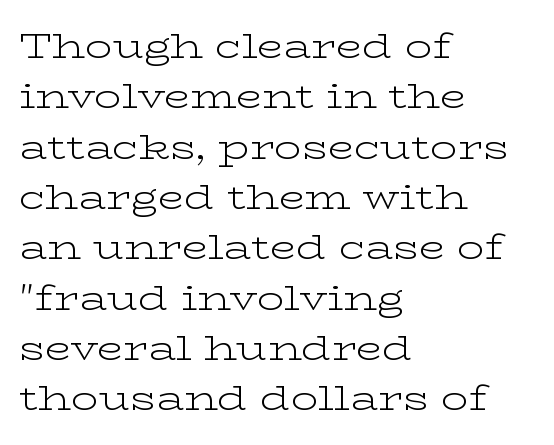
The image shows 34 px light, wide serif type, upright; set left-aligned, normal line spacing (1.48x), normal letter spacing, not underlined; low stroke contrast and a medium x-height.
